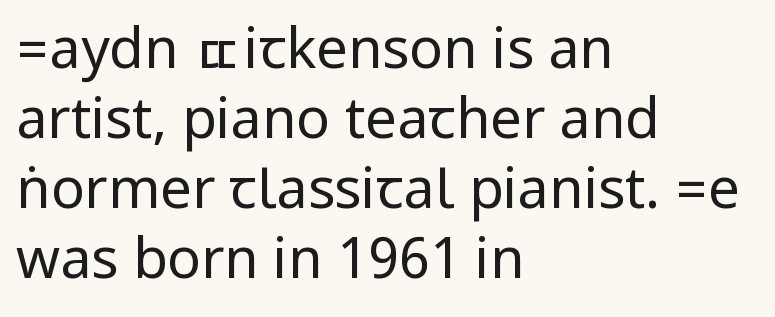
The image shows 56 px regular-weight, condensed sans-serif type, upright; set left-aligned, normal line spacing (1.25x), normal letter spacing, not underlined; low stroke contrast.
